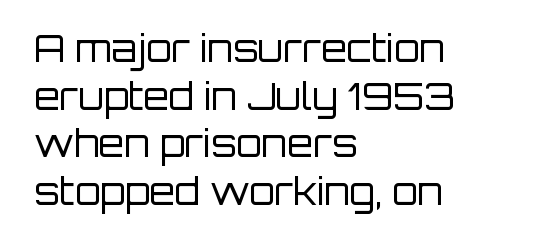
{"serif": "no", "italic": "no", "bold": "no", "weight": "regular", "width": "normal", "stroke_contrast": "low", "x_height": "large", "monospaced": "no", "underline": "no", "align": "left", "line_spacing": "normal", "line_spacing_ratio": 1.29, "letter_spacing": "normal", "letter_spacing_em": 0.0, "glyph_px": 37}
